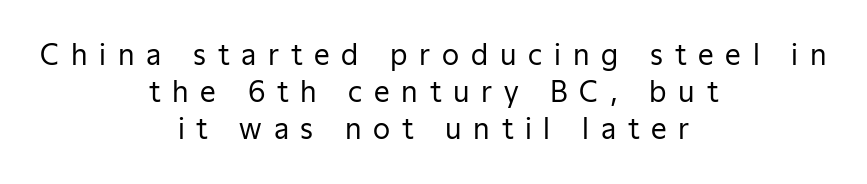
Q: Is the text bold? A: No.
Q: Is the text italic (slanted)? A: No, it is upright.
Q: Is the typeface a serif or a sans-serif typeface? A: Sans-serif.
Q: Is the text underlined? A: No.
Q: How is the paragraph aligned? A: Centered.
Q: Is the spacing between letters normal or unusually wide? A: Unusually wide.
Q: Is the spacing between lines tight, normal or loose? A: Normal.
Q: Width (condensed, normal, or wide)? A: Normal.
Q: Stroke contrast? A: Low.
Q: x-height? A: Medium.
Q: Monospaced? A: No.
